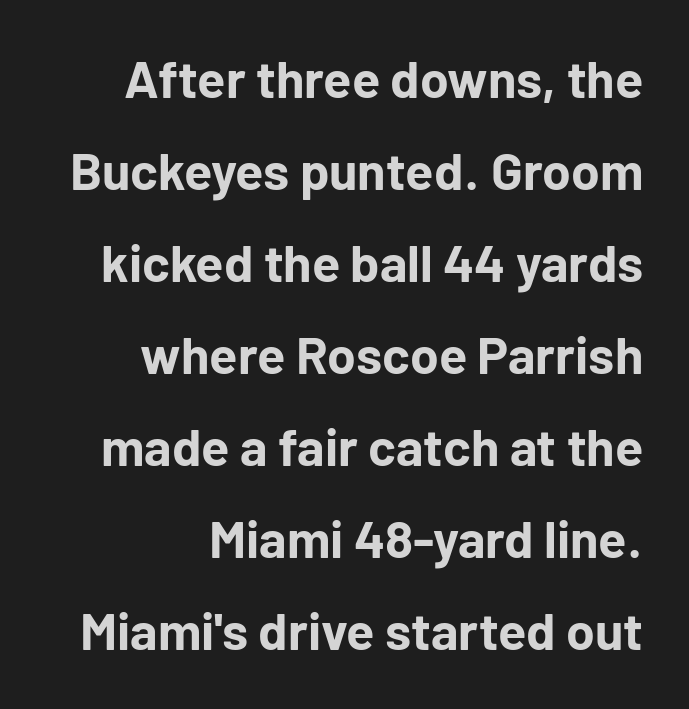
Q: Is the text bold? A: Yes.
Q: Is the text italic (slanted)? A: No, it is upright.
Q: Is the typeface a serif or a sans-serif typeface? A: Sans-serif.
Q: Is the text underlined? A: No.
Q: How is the paragraph aligned? A: Right-aligned.
Q: Is the spacing between letters normal or unusually wide? A: Normal.
Q: Width (condensed, normal, or wide)? A: Normal.
Q: Stroke contrast? A: Low.
Q: x-height? A: Medium.
Q: Monospaced? A: No.
